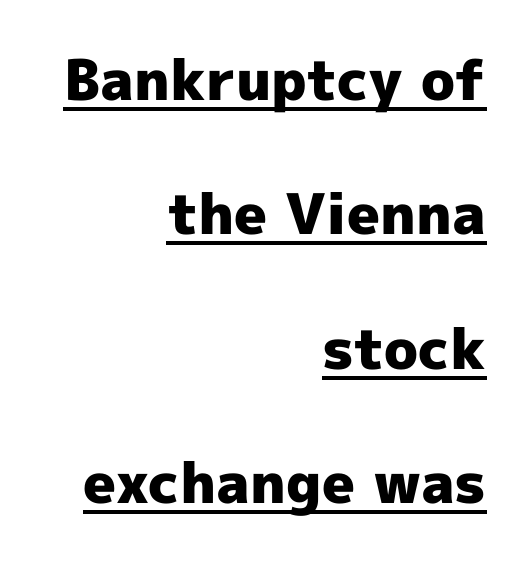
A continuous stroke trails under the words, as in a hyperlink. The letters advance in unequal steps, a hallmark of proportional type. This rendering uses right alignment, leaving the left contour irregular. Ascenders rise straight up at ninety degrees. Typesetter's note: full bold, strokes at maximum text heaviness. Serifs: no, the terminals of the letterforms are clean.
